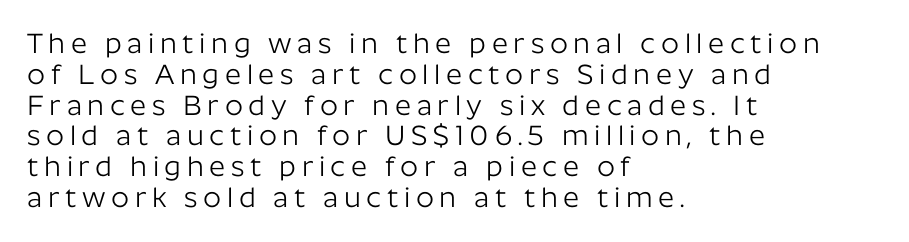
The image shows 28 px light sans-serif type, upright; set left-aligned, tight line spacing (1.1x), unusually wide letter spacing (+0.2 em), not underlined; low stroke contrast and a medium x-height.
